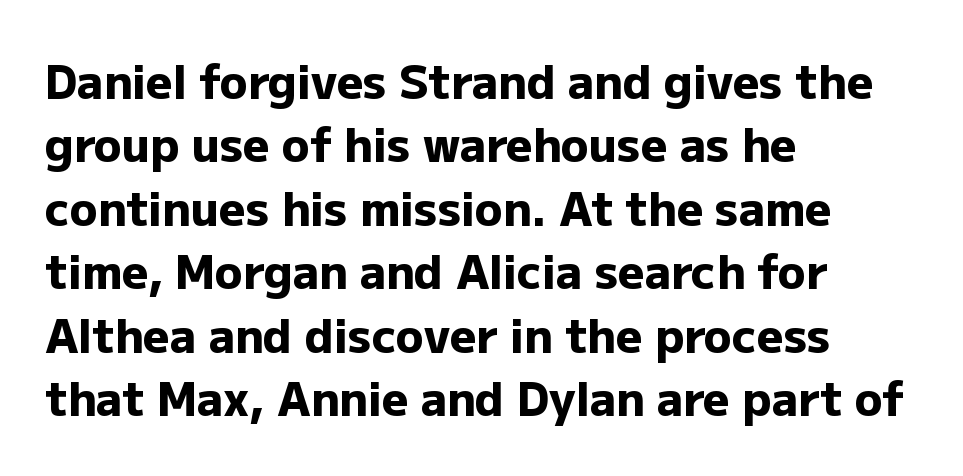
The image shows 46 px heavy sans-serif type, upright; set left-aligned, normal line spacing (1.38x), normal letter spacing, not underlined; low stroke contrast and a medium x-height.
